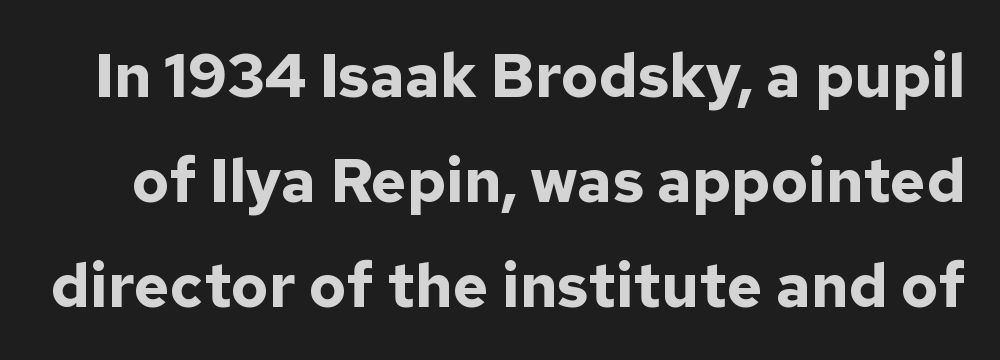
{"serif": "no", "italic": "no", "bold": "yes", "weight": "bold", "width": "normal", "stroke_contrast": "low", "x_height": "medium", "monospaced": "no", "underline": "no", "line_spacing_ratio": 1.72, "letter_spacing": "normal", "letter_spacing_em": 0.0, "glyph_px": 61}
